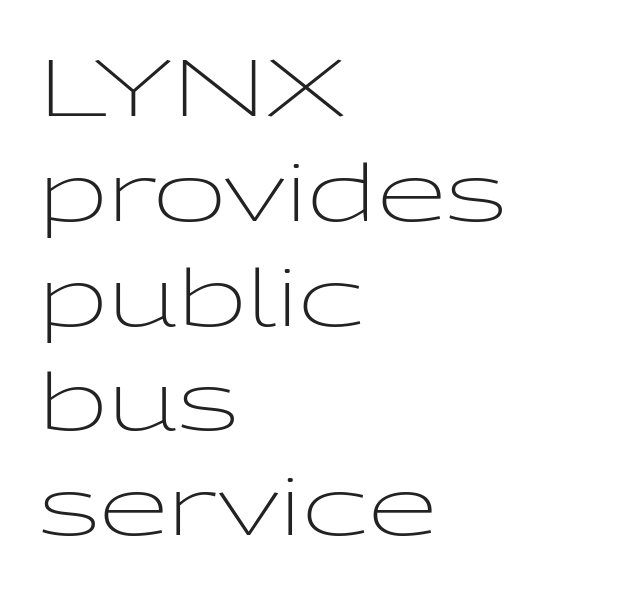
One glance says typical: line gaps are just what's usual. These lines are composed in type without serifs. No chunkiness to these letters — they're not bold. Here the designer chose a conventional face with non-uniform glyph widths. A typesetter would mark this as roman, not italic. Spacing between characters is what you'd get straight out of the box.
